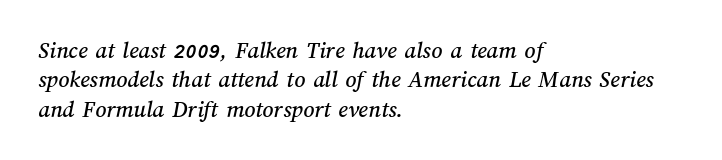
Q: Is the text underlined? A: No.
Q: How is the paragraph aligned? A: Left-aligned.
Q: Is the spacing between letters normal or unusually wide? A: Normal.
